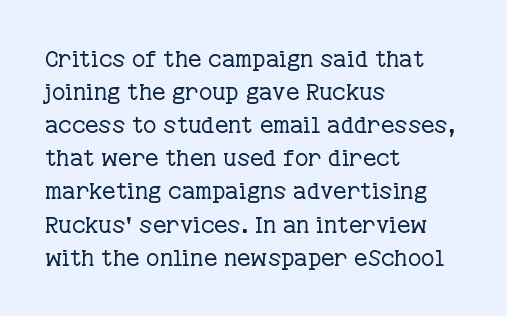
Q: Is the text bold? A: No.
Q: Is the text italic (slanted)? A: No, it is upright.
Q: Is the text underlined? A: No.
Q: How is the paragraph aligned? A: Left-aligned.
Q: Is the spacing between letters normal or unusually wide? A: Normal.
Q: Is the spacing between lines tight, normal or loose? A: Normal.
